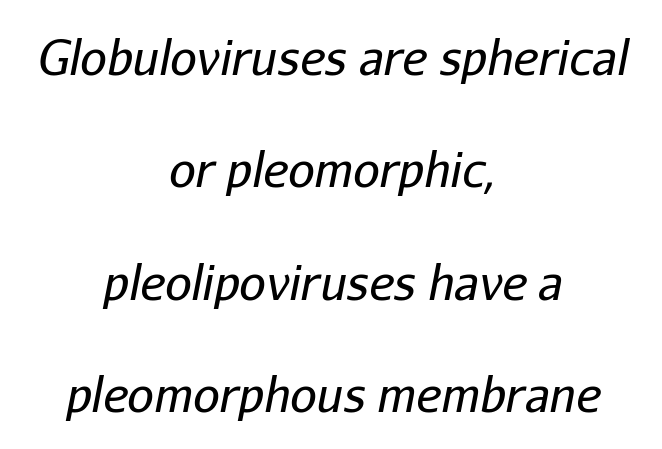
The letterforms sit at book weight or below. Visually the block forms a symmetrical silhouette, jagged on both flanks. Letter spacing: default. Italic: yes, the glyphs are oblique. Rows of type keep a wide berth in the vertical direction.
